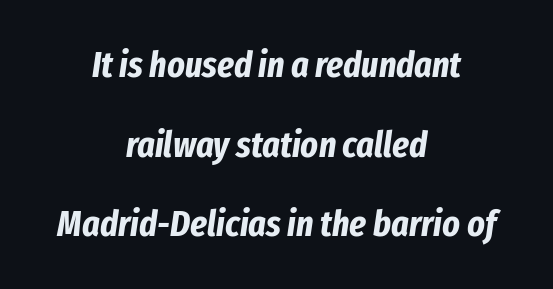
{"italic": "yes", "lean": "right", "slant_degrees": 8, "bold": "yes", "weight": "bold", "width": "condensed", "stroke_contrast": "low", "x_height": "medium", "monospaced": "no", "underline": "no", "align": "center", "line_spacing": "loose", "line_spacing_ratio": 2.15, "letter_spacing": "normal", "letter_spacing_em": 0.0, "glyph_px": 37}
